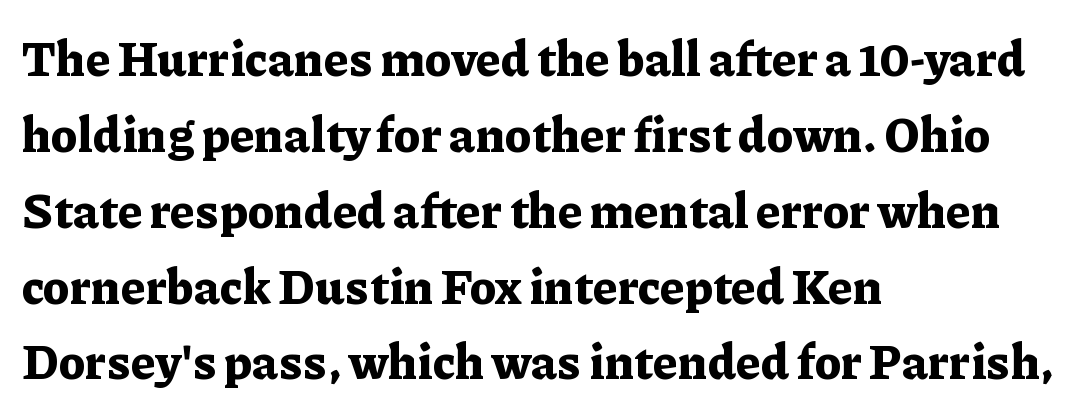
Q: Is the text bold? A: Yes.
Q: Is the text italic (slanted)? A: No, it is upright.
Q: Is the typeface a serif or a sans-serif typeface? A: Serif.
Q: Is the text underlined? A: No.
Q: How is the paragraph aligned? A: Left-aligned.
Q: Is the spacing between letters normal or unusually wide? A: Normal.
Q: Is the spacing between lines tight, normal or loose? A: Normal.
Q: Width (condensed, normal, or wide)? A: Normal.
Q: Stroke contrast? A: Low.
Q: x-height? A: Medium.
Q: Monospaced? A: No.
